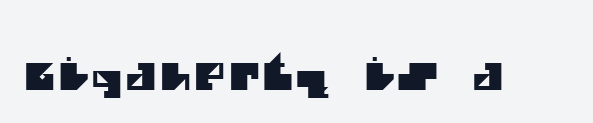
The image shows 37 px sans-serif type; set not underlined; medium stroke contrast and a large x-height.
